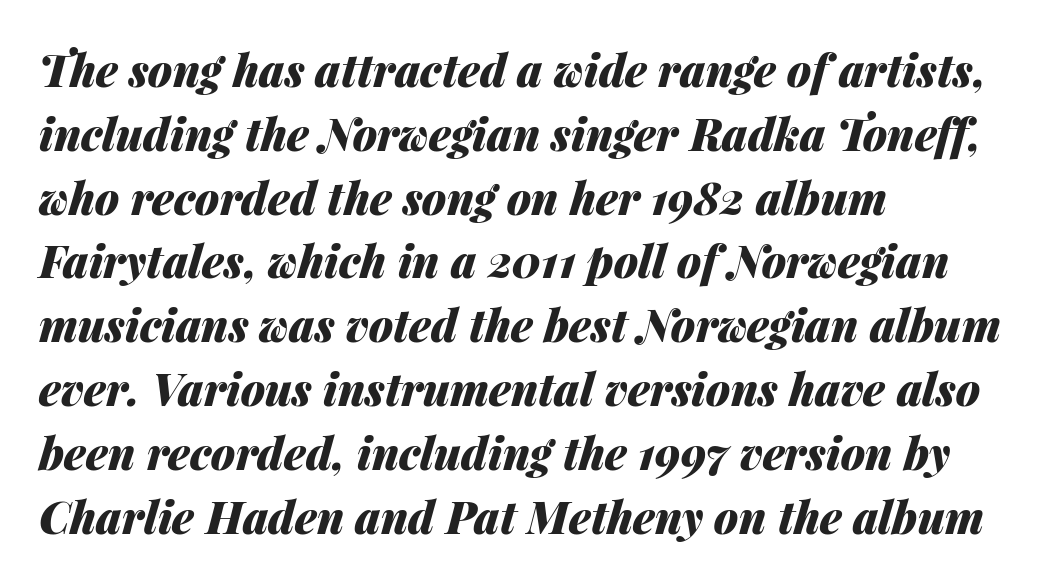
{"italic": "yes", "lean": "right", "slant_degrees": 14, "bold": "yes", "weight": "heavy", "width": "normal", "stroke_contrast": "medium", "x_height": "medium", "monospaced": "no", "underline": "no", "align": "left", "line_spacing": "normal", "line_spacing_ratio": 1.45, "letter_spacing": "normal", "letter_spacing_em": 0.0, "glyph_px": 44}
